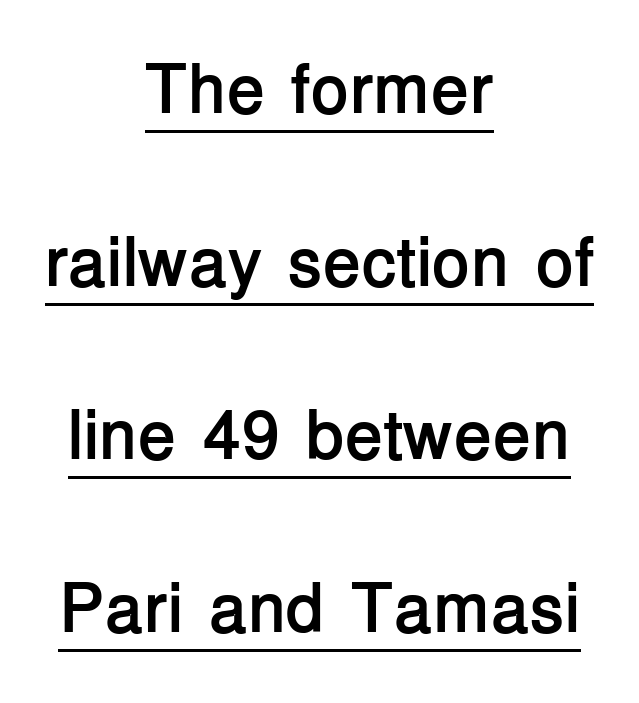
Q: Is the text bold? A: Yes.
Q: Is the text italic (slanted)? A: No, it is upright.
Q: Is the typeface a serif or a sans-serif typeface? A: Sans-serif.
Q: Is the text underlined? A: Yes.
Q: How is the paragraph aligned? A: Centered.
Q: Is the spacing between letters normal or unusually wide? A: Normal.
Q: Is the spacing between lines tight, normal or loose? A: Loose.
Q: Width (condensed, normal, or wide)? A: Normal.
Q: Stroke contrast? A: Low.
Q: x-height? A: Medium.
Q: Monospaced? A: No.
